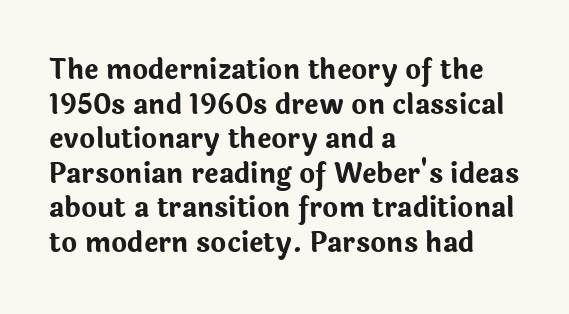
Q: Is the text bold? A: Yes.
Q: Is the text italic (slanted)? A: No, it is upright.
Q: Is the text underlined? A: No.
Q: How is the paragraph aligned? A: Left-aligned.
Q: Is the spacing between letters normal or unusually wide? A: Normal.
Q: Is the spacing between lines tight, normal or loose? A: Normal.
